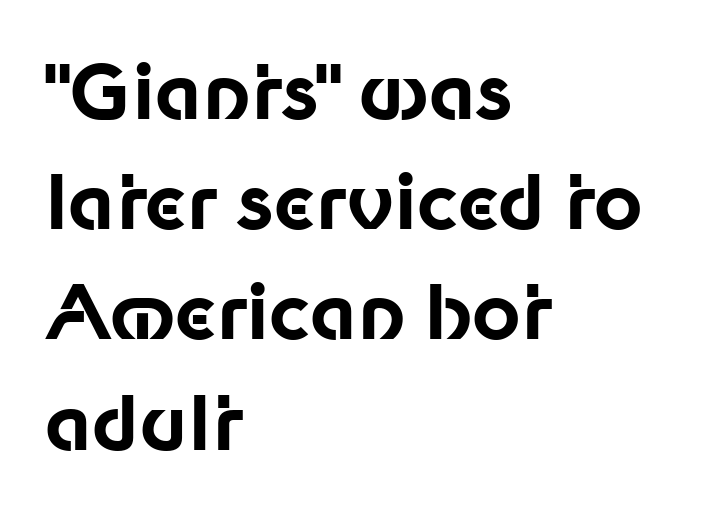
The image shows 75 px bold sans-serif type, upright; set left-aligned, normal line spacing (1.47x), normal letter spacing, not underlined; low stroke contrast and a medium x-height.
